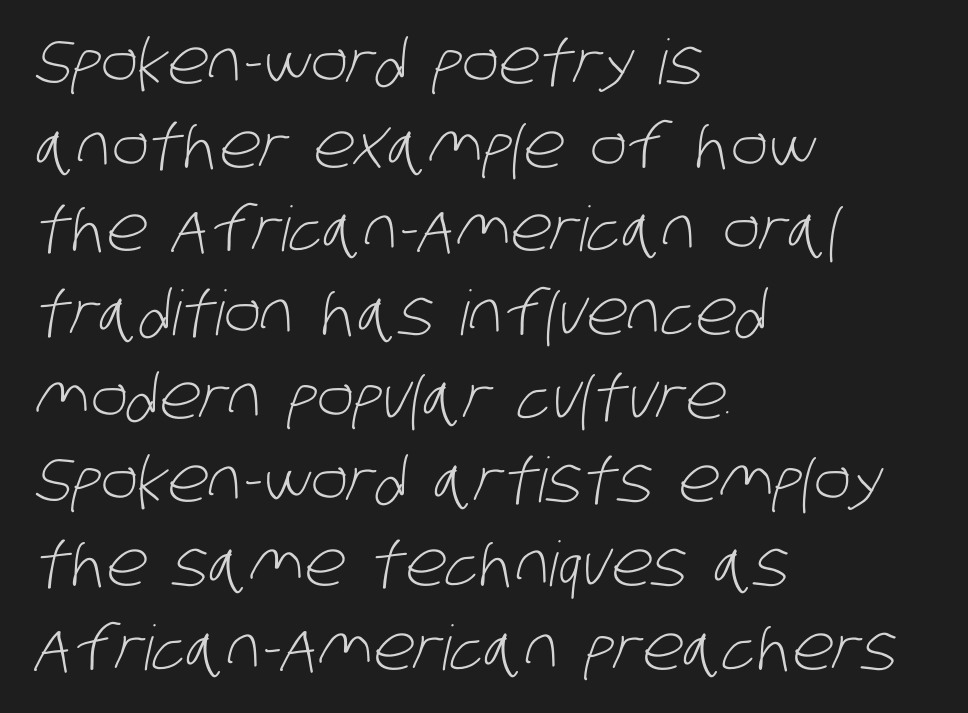
{"serif": "no", "bold": "no", "weight": "light", "width": "condensed", "stroke_contrast": "low", "x_height": "large", "monospaced": "no", "underline": "no", "align": "left", "line_spacing": "normal", "line_spacing_ratio": 1.35, "letter_spacing": "normal", "letter_spacing_em": 0.0, "glyph_px": 62}
